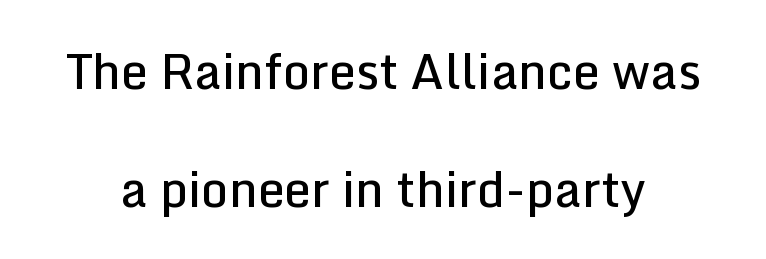
The image shows 48 px semibold sans-serif type, upright; set loose line spacing (2.46x), normal letter spacing, not underlined; low stroke contrast and a medium x-height.
